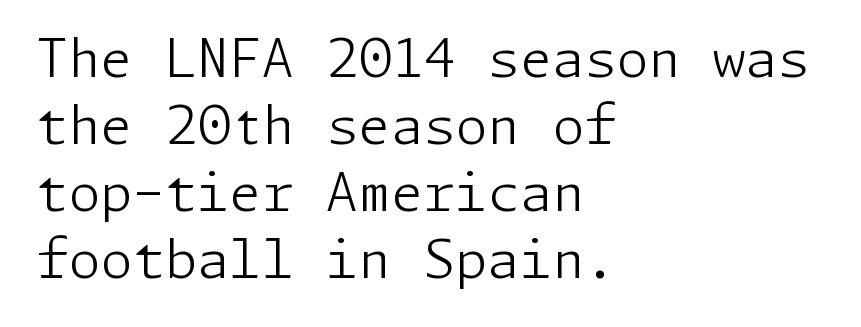
The image shows 52 px light sans-serif type, upright; set left-aligned, normal line spacing (1.29x), normal letter spacing, not underlined; low stroke contrast and a medium x-height.
